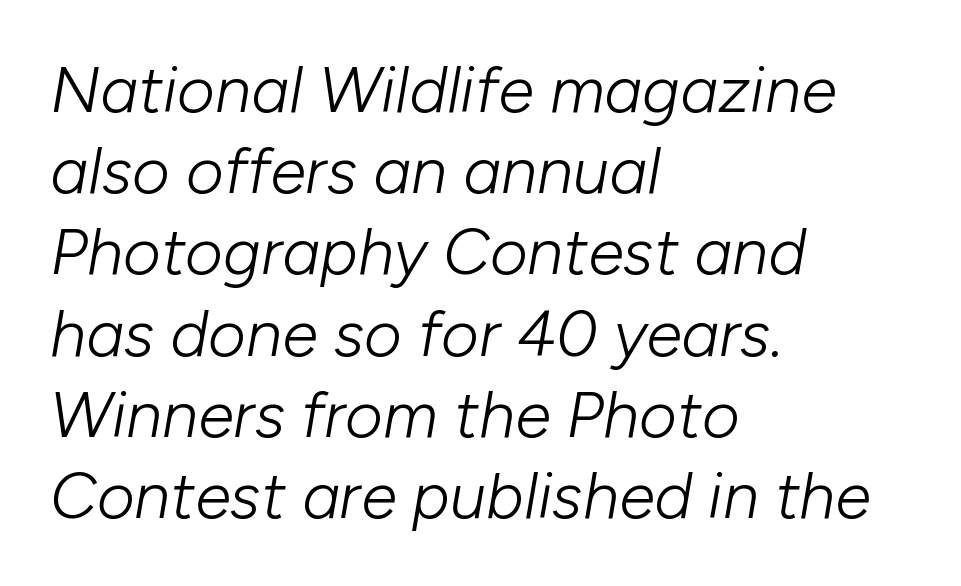
Do the characters align in a grid? No, the font is proportional. Words float on clear page, feet unadorned. Vertically, the passage feels balanced, rows spaced as you'd expect. No chunkiness to these letters — they're not bold. The ragged edge is on the right, which tells us the setting is flush left.
